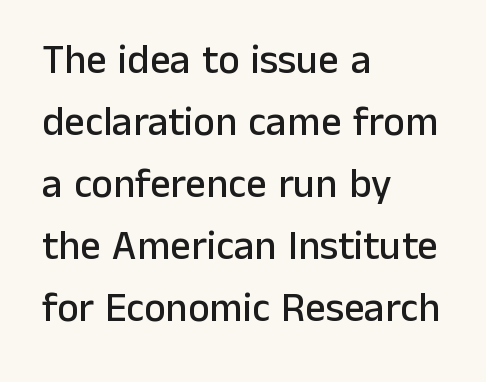
How are the letters spaced? Ordinarily, with no added tracking. A typesetter would call this leading conventional body-copy spacing. Just letters on the line, the space beneath them empty. The face used here is a sans, in the tradition of grotesques and geometrics. The passage shown is typed in a proportional face where columns would drift. Posture: straight, roman, zero tilt.
